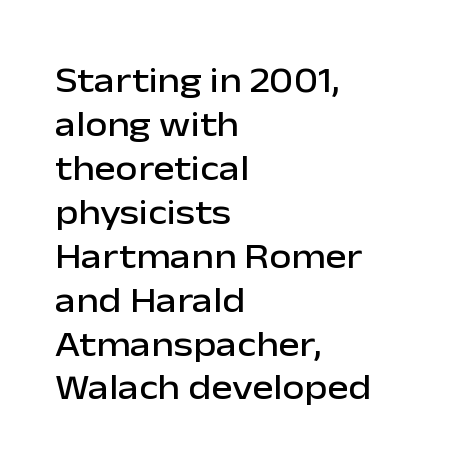
The image shows 36 px sans-serif type, upright; set left-aligned, line spacing 1.22x, normal letter spacing, not underlined; low stroke contrast and a medium x-height.
